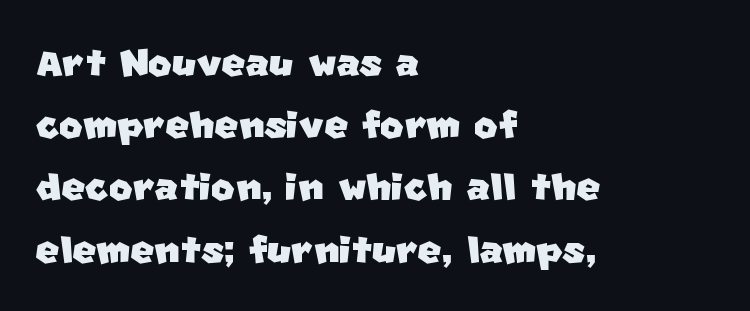
{"serif": "no", "width": "normal", "stroke_contrast": "low", "x_height": "large", "monospaced": "no", "underline": "no", "align": "left", "line_spacing_ratio": 1.22, "letter_spacing": "normal", "letter_spacing_em": 0.0, "glyph_px": 51}
